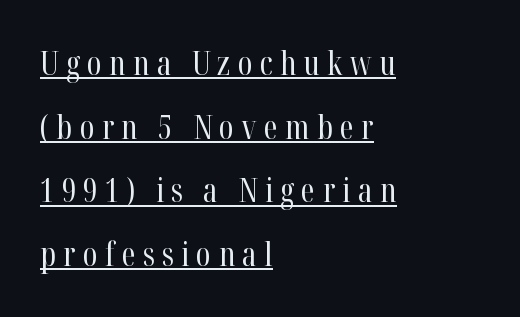
Q: Is the text bold? A: No.
Q: Is the text italic (slanted)? A: No, it is upright.
Q: Is the typeface a serif or a sans-serif typeface? A: Serif.
Q: Is the text underlined? A: Yes.
Q: How is the paragraph aligned? A: Left-aligned.
Q: Is the spacing between letters normal or unusually wide? A: Unusually wide.
Q: Is the spacing between lines tight, normal or loose? A: Loose.
Q: Width (condensed, normal, or wide)? A: Condensed.
Q: Stroke contrast? A: High.
Q: x-height? A: Medium.
Q: Monospaced? A: No.
